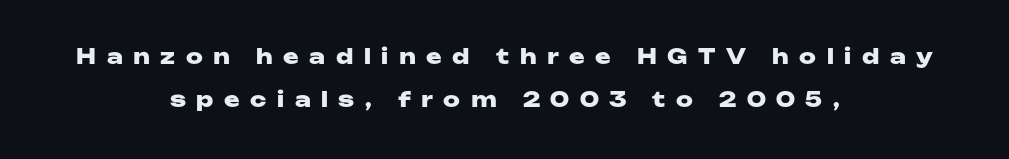
{"italic": "no", "bold": "yes", "underline": "no", "align": "center", "line_spacing": "loose", "line_spacing_ratio": 2.06, "letter_spacing": "wide", "letter_spacing_em": 0.5, "glyph_px": 21}
